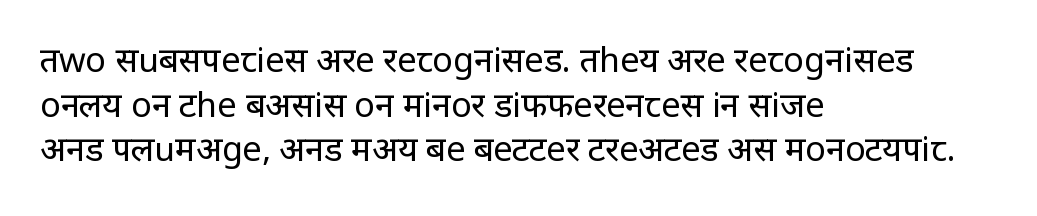
Q: Is the text bold? A: No.
Q: Is the text italic (slanted)? A: No, it is upright.
Q: Is the typeface a serif or a sans-serif typeface? A: Sans-serif.
Q: Is the text underlined? A: No.
Q: How is the paragraph aligned? A: Left-aligned.
Q: Is the spacing between letters normal or unusually wide? A: Normal.
Q: Is the spacing between lines tight, normal or loose? A: Normal.
Q: Width (condensed, normal, or wide)? A: Normal.
Q: Stroke contrast? A: Low.
Q: x-height? A: Large.
Q: Monospaced? A: No.
